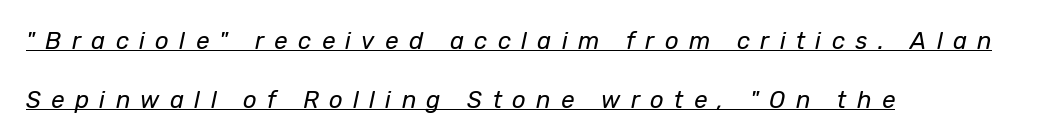
Q: Is the text bold? A: No.
Q: Is the text italic (slanted)? A: Yes, it leans right by about 12 degrees.
Q: Is the text underlined? A: Yes.
Q: How is the paragraph aligned? A: Left-aligned.
Q: Is the spacing between letters normal or unusually wide? A: Unusually wide.
Q: Is the spacing between lines tight, normal or loose? A: Loose.
